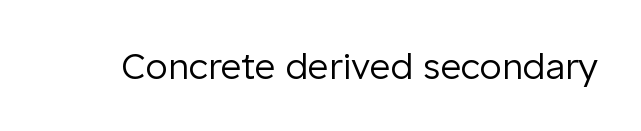
Q: Is the text bold? A: No.
Q: Is the text italic (slanted)? A: No, it is upright.
Q: Is the typeface a serif or a sans-serif typeface? A: Sans-serif.
Q: Is the text underlined? A: No.
Q: Is the spacing between letters normal or unusually wide? A: Normal.
Q: Width (condensed, normal, or wide)? A: Normal.
Q: Stroke contrast? A: Low.
Q: x-height? A: Medium.
Q: Monospaced? A: No.
